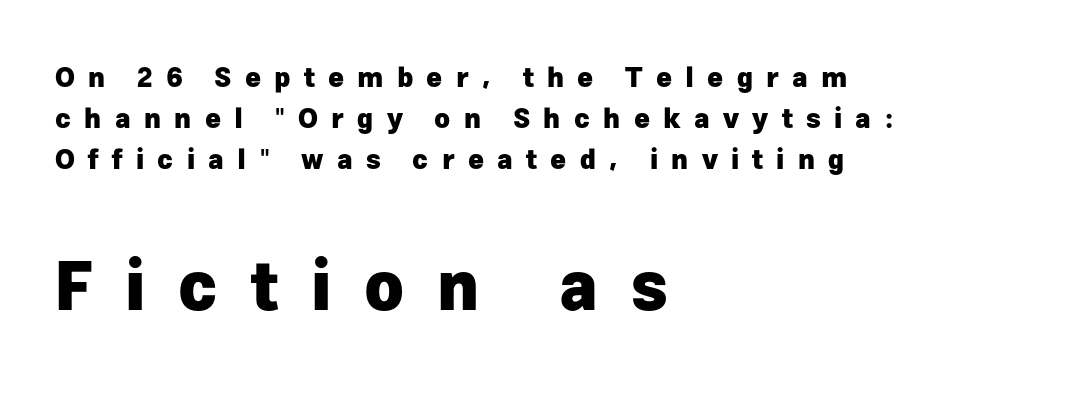
I'd call this a sans setting — the letters go barefoot. Horizontal alignment here is leftward, the default for most running prose. A roman cut, with each character standing at attention. The block sitting lower on the canvas is the one with enlarged characters. Glyph-to-glyph distance is far greater than everyday printed text. Clear beneath every line of the passage.
